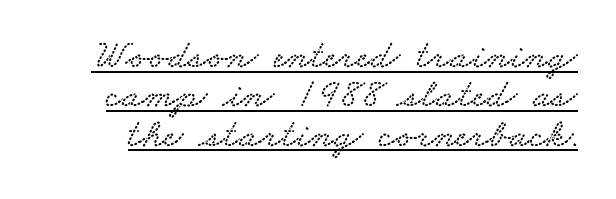
Q: Is the typeface a serif or a sans-serif typeface? A: Serif.
Q: Is the text underlined? A: Yes.
Q: Is the spacing between letters normal or unusually wide? A: Normal.
Q: Is the spacing between lines tight, normal or loose? A: Tight.
Q: Width (condensed, normal, or wide)? A: Wide.
Q: Stroke contrast? A: Low.
Q: x-height? A: Small.
Q: Monospaced? A: No.
